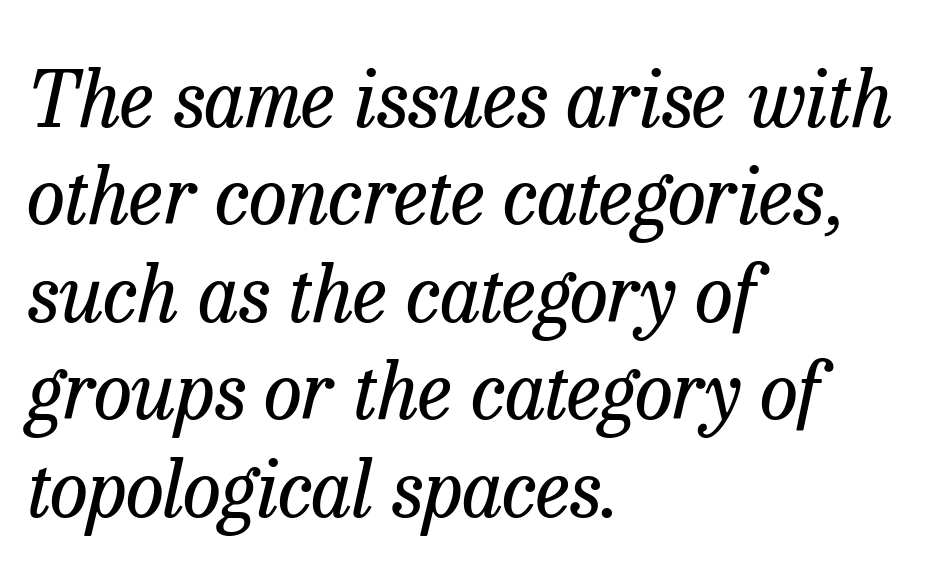
Q: Is the text bold? A: No.
Q: Is the text italic (slanted)? A: Yes, it leans right by about 13 degrees.
Q: Is the typeface a serif or a sans-serif typeface? A: Serif.
Q: Is the text underlined? A: No.
Q: How is the paragraph aligned? A: Left-aligned.
Q: Is the spacing between letters normal or unusually wide? A: Normal.
Q: Is the spacing between lines tight, normal or loose? A: Normal.
Q: Width (condensed, normal, or wide)? A: Normal.
Q: Stroke contrast? A: Low.
Q: x-height? A: Medium.
Q: Monospaced? A: No.
